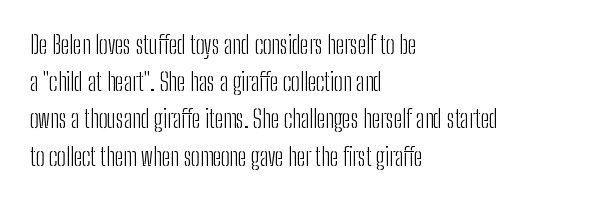
Ordinary non-slanted type is in use. This sample uses plain, unmodified letter spacing. Has an underline been added? It has not. The designer left line spacing at the default. The cut favours lightness, reaching ordinary text weight at its darkest. Layout note: lines flush left.
